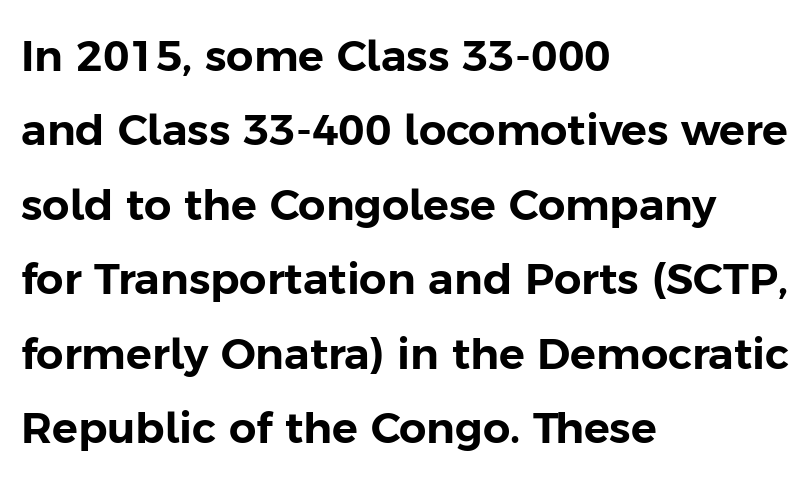
Q: Is the text italic (slanted)? A: No, it is upright.
Q: Is the typeface a serif or a sans-serif typeface? A: Sans-serif.
Q: Is the text underlined? A: No.
Q: How is the paragraph aligned? A: Left-aligned.
Q: Is the spacing between letters normal or unusually wide? A: Normal.
Q: Width (condensed, normal, or wide)? A: Normal.
Q: Stroke contrast? A: Low.
Q: x-height? A: Medium.
Q: Monospaced? A: No.
